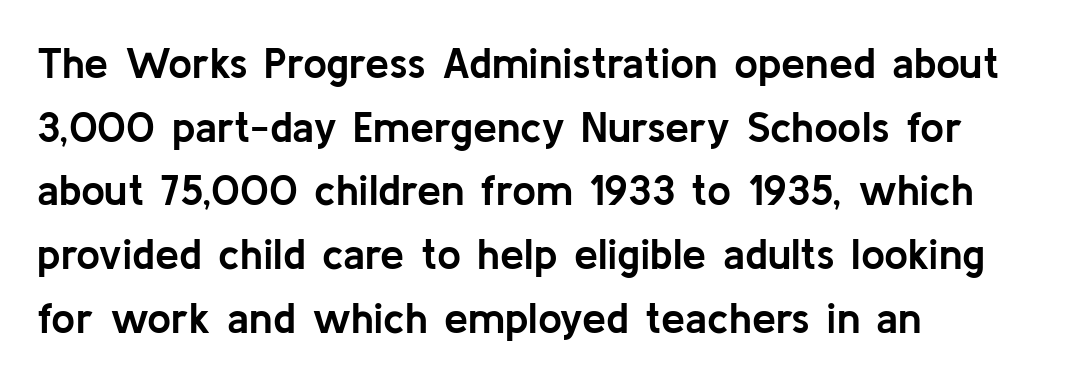
{"serif": "no", "italic": "no", "bold": "yes", "weight": "semibold", "width": "normal", "stroke_contrast": "low", "x_height": "medium", "monospaced": "no", "underline": "no", "align": "left", "line_spacing": "normal", "line_spacing_ratio": 1.48, "letter_spacing": "normal", "letter_spacing_em": 0.0, "glyph_px": 43}
